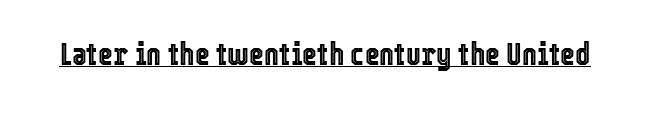
The image shows 32 px condensed type, upright; set normal letter spacing, underlined; a medium x-height.
